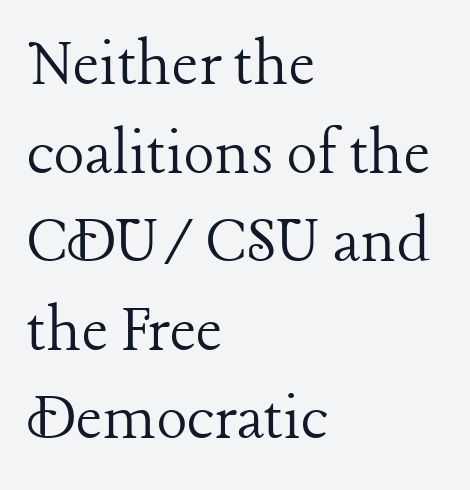
Q: Is the text bold? A: No.
Q: Is the text italic (slanted)? A: No, it is upright.
Q: Is the typeface a serif or a sans-serif typeface? A: Serif.
Q: Is the text underlined? A: No.
Q: How is the paragraph aligned? A: Left-aligned.
Q: Is the spacing between letters normal or unusually wide? A: Normal.
Q: Width (condensed, normal, or wide)? A: Normal.
Q: Stroke contrast? A: Low.
Q: x-height? A: Medium.
Q: Monospaced? A: No.
